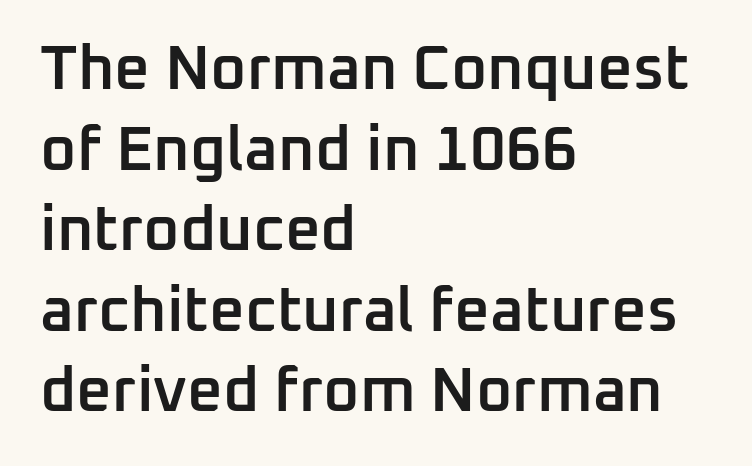
These words are printed semibold, heavier than regular yet not bold. The letters sit at their default tracking, neither squeezed nor spread. Observe the absence of serifs on each vertical stroke in this sample. A classic flush-left, rag-right setting is used for this passage. The strip under each line holds only bare page.
